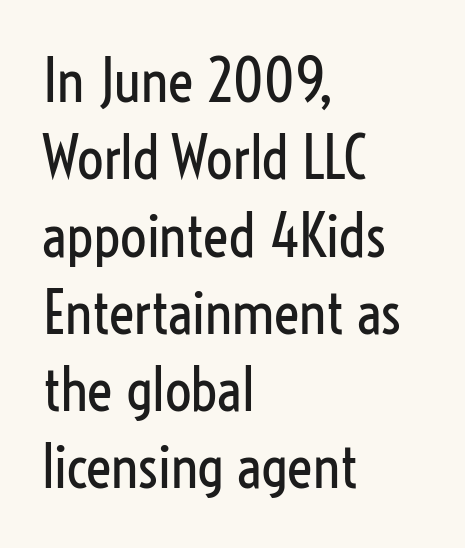
Line starts are locked; line ends wander. The passage shown is typed in a proportional face where columns would drift. How are the letters spaced? Ordinarily, with no added tracking. Weight: regular or lighter. Note: no serifs on the glyphs.
